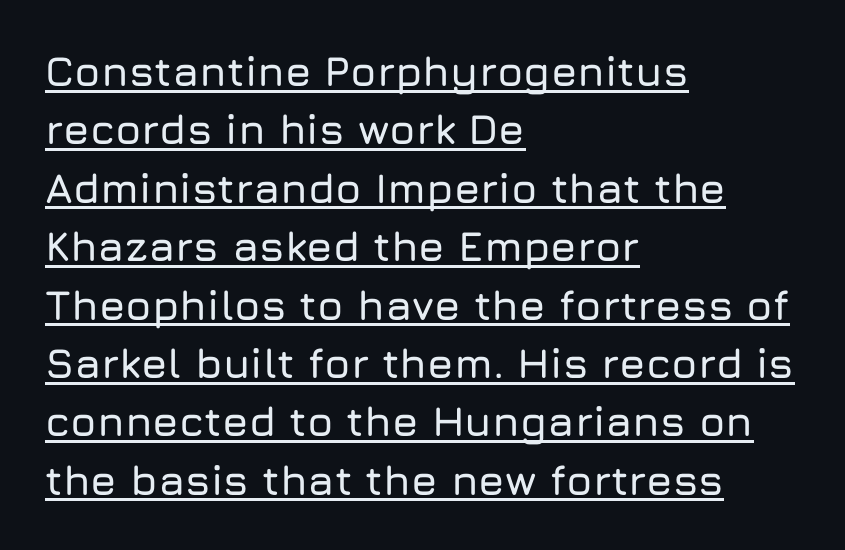
The image shows 42 px sans-serif type, upright; set left-aligned, normal line spacing (1.39x), normal letter spacing, underlined; low stroke contrast and a medium x-height.
